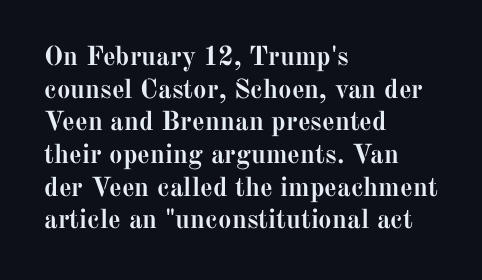
Q: Is the text bold? A: Yes.
Q: Is the text italic (slanted)? A: No, it is upright.
Q: Is the text underlined? A: No.
Q: How is the paragraph aligned? A: Left-aligned.
Q: Is the spacing between letters normal or unusually wide? A: Normal.
